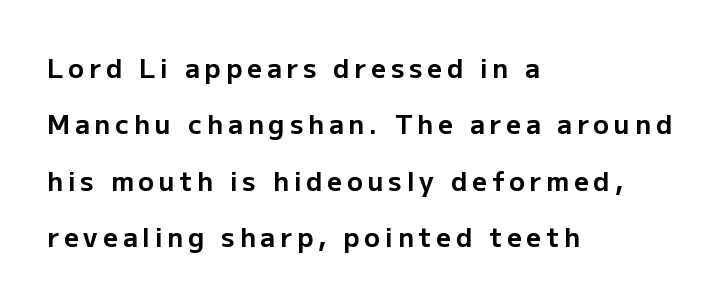
The image shows 26 px bold type, upright; set left-aligned, loose line spacing (2.17x), not underlined.
